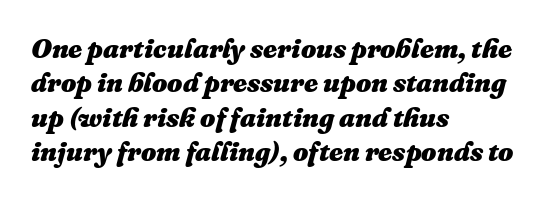
There is no visible air inserted between adjacent glyphs. In terms of weight, the rendering is a true, heavy bold. The glyphs are unaccompanied by any horizontal stroke below them. Visually the block forms a straight wall on the left and a jagged coastline on the right. The leading is moderate, giving the passage an even texture.
